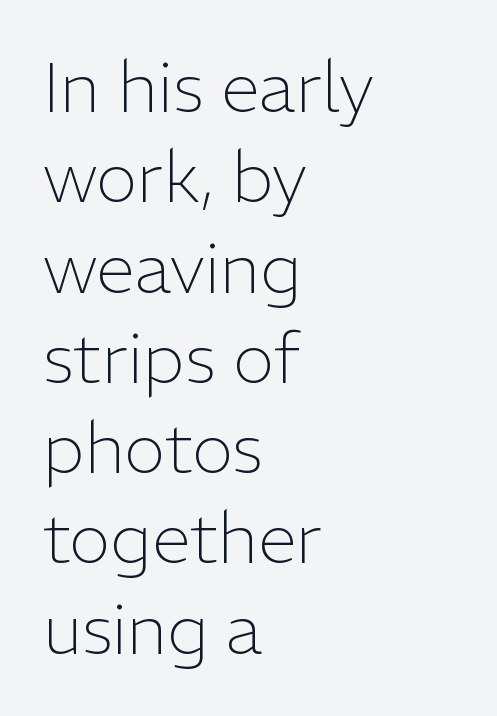
In terms of posture, this sample is upright. Each letter keeps its own natural width here, so spacing adapts to shape. Has an underline been added? It has not. Summary of vertical rhythm: regular, with standard interline spacing. No feet cap the strokes, marking this as sans-serif type. Words appear dense and cohesive because spacing is normal.
